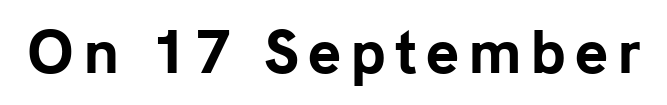
The image shows 56 px bold sans-serif type, upright; set not underlined; low stroke contrast and a medium x-height.
